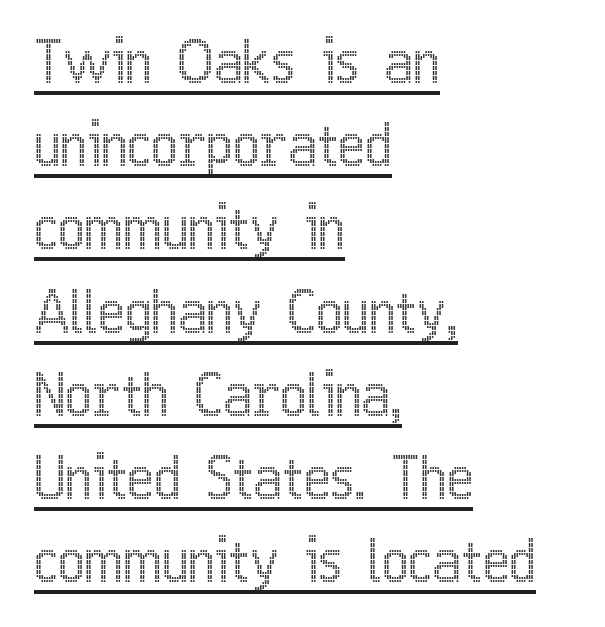
Q: Is the text italic (slanted)? A: No, it is upright.
Q: Is the text underlined? A: Yes.
Q: How is the paragraph aligned? A: Left-aligned.
Q: Is the spacing between letters normal or unusually wide? A: Normal.
Q: Is the spacing between lines tight, normal or loose? A: Normal.
Q: Width (condensed, normal, or wide)? A: Condensed.
Q: x-height? A: Medium.
Q: Monospaced? A: No.
